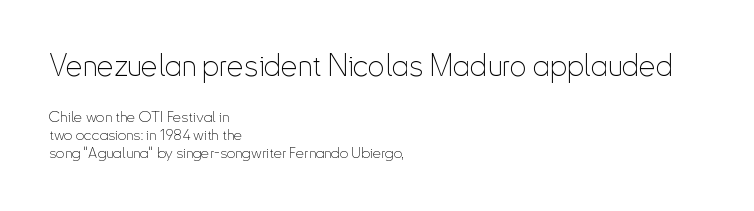
Serifs: no, the terminals of the letterforms are clean. The designer gave the opening block more size than the closing block. The passage shown has conventional tracking throughout. A bare baseline throughout the passage. The face used here is proportionally spaced, like ordinary book or web type.
